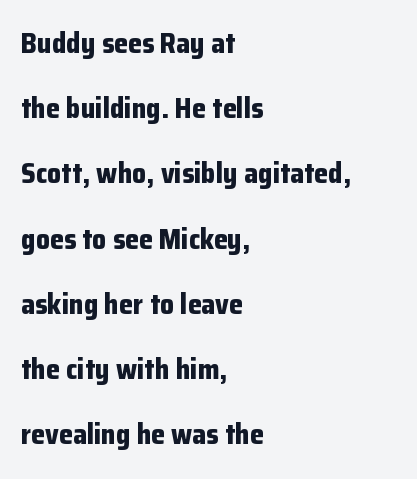
{"serif": "no", "italic": "no", "bold": "yes", "weight": "bold", "width": "normal", "stroke_contrast": "low", "x_height": "medium", "monospaced": "no", "underline": "no", "align": "left", "line_spacing": "loose", "line_spacing_ratio": 2.33, "letter_spacing": "normal", "letter_spacing_em": 0.0, "glyph_px": 28}
